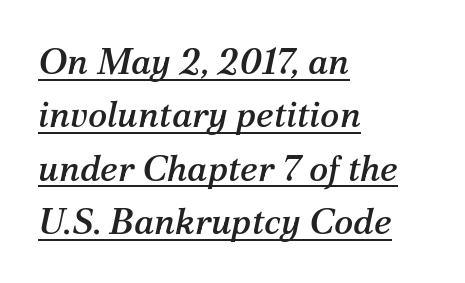
Q: Is the text italic (slanted)? A: Yes, it leans right by about 12 degrees.
Q: Is the typeface a serif or a sans-serif typeface? A: Serif.
Q: Is the text underlined? A: Yes.
Q: How is the paragraph aligned? A: Left-aligned.
Q: Is the spacing between letters normal or unusually wide? A: Normal.
Q: Is the spacing between lines tight, normal or loose? A: Normal.
Q: Width (condensed, normal, or wide)? A: Normal.
Q: Stroke contrast? A: Medium.
Q: x-height? A: Medium.
Q: Monospaced? A: No.
